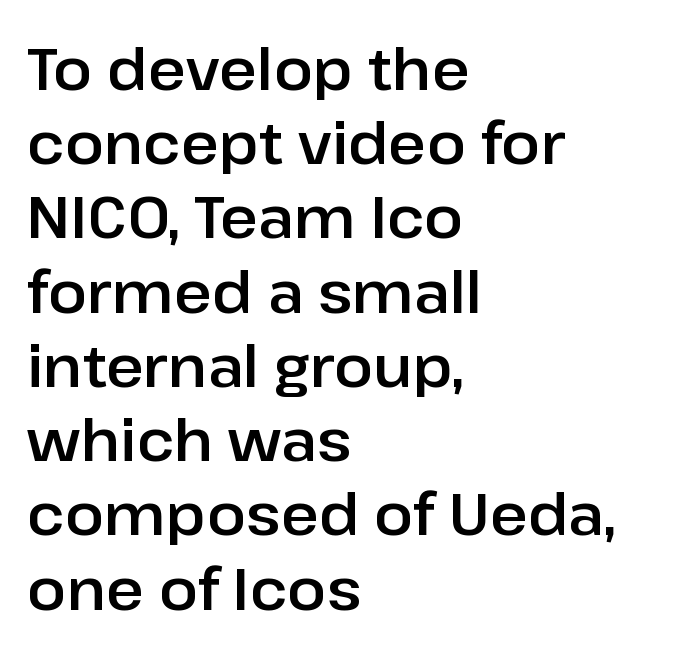
{"serif": "no", "italic": "no", "width": "normal", "stroke_contrast": "low", "x_height": "medium", "monospaced": "no", "underline": "no", "align": "left", "line_spacing": "normal", "line_spacing_ratio": 1.28, "letter_spacing": "normal", "letter_spacing_em": 0.0, "glyph_px": 58}
